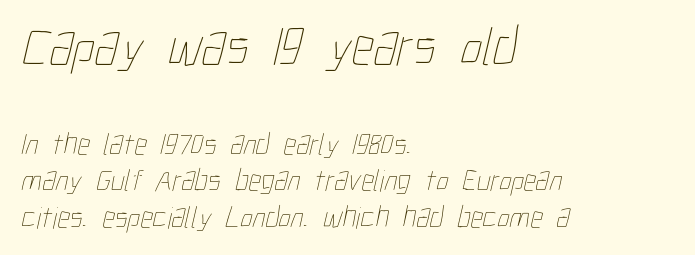
The lines in this sample share a left origin and differ only in where they stop. Type without underlining. Weight: regular or lighter. Spacing between characters is what you'd get straight out of the box. Whoever set this made the first block the dominant, larger element. Proportional: the letters do not fall into vertical columns.
